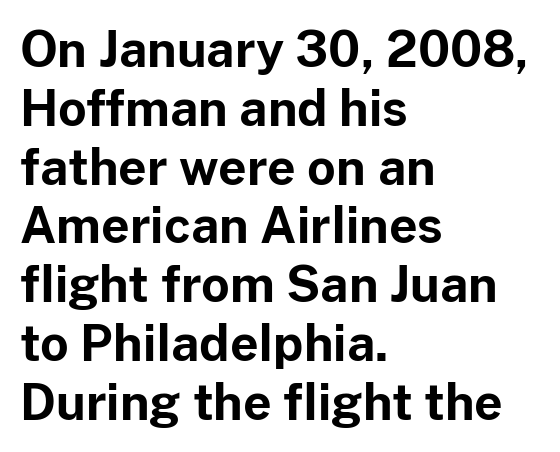
Between one letter and the next there's only the usual sliver of space. Character widths vary here, with narrow letters taking less room than wide ones. Teacher's note: observe the even left margin — that is flush-left alignment. Typographic density is high because the face is bold.
